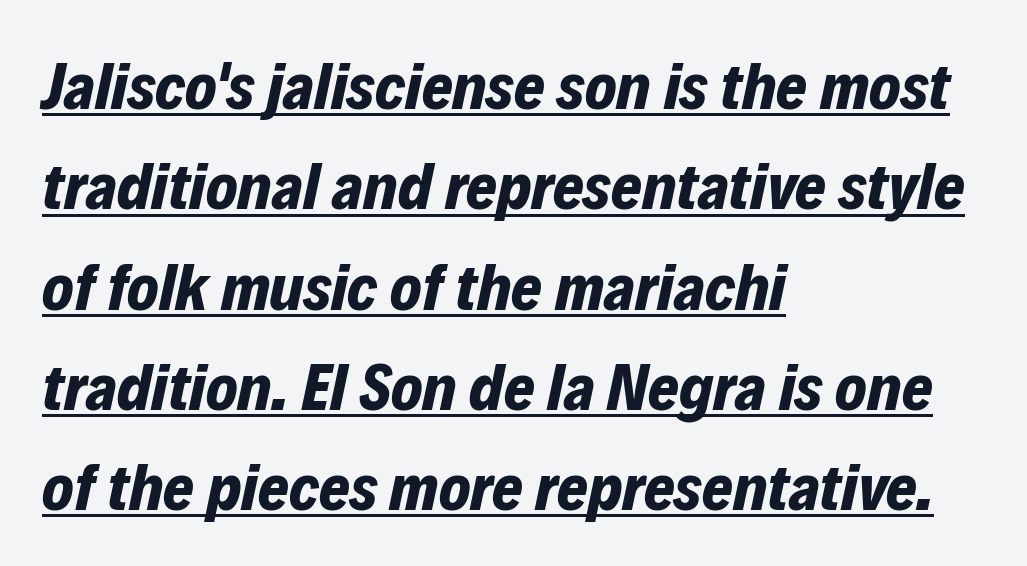
Leading: standard. The letters sit at their default tracking, neither squeezed nor spread. You could not count columns in this text — the font is proportionally spaced. The letters are slanted; this is an italic face.
